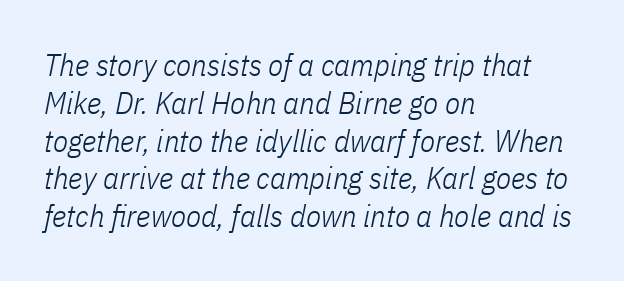
The image shows 31 px light, condensed type, italic (leaning right); set left-aligned, line spacing 1.22x, normal letter spacing, not underlined; low stroke contrast and a medium x-height.
